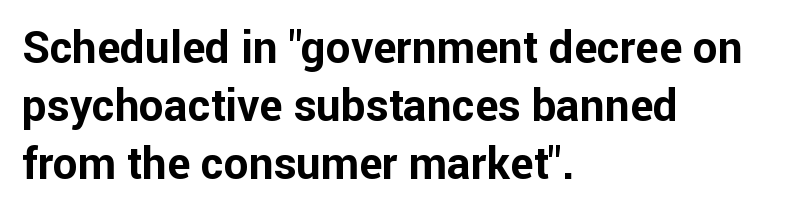
The image shows 44 px bold sans-serif type, upright; set left-aligned, normal line spacing (1.32x), normal letter spacing, not underlined; low stroke contrast and a medium x-height.
